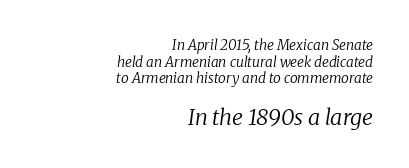
The image shows 22 px text type, italic (leaning right); set right-aligned, line spacing 1.18x, normal letter spacing, not underlined; the second (bottom) block is 1.57x larger.
